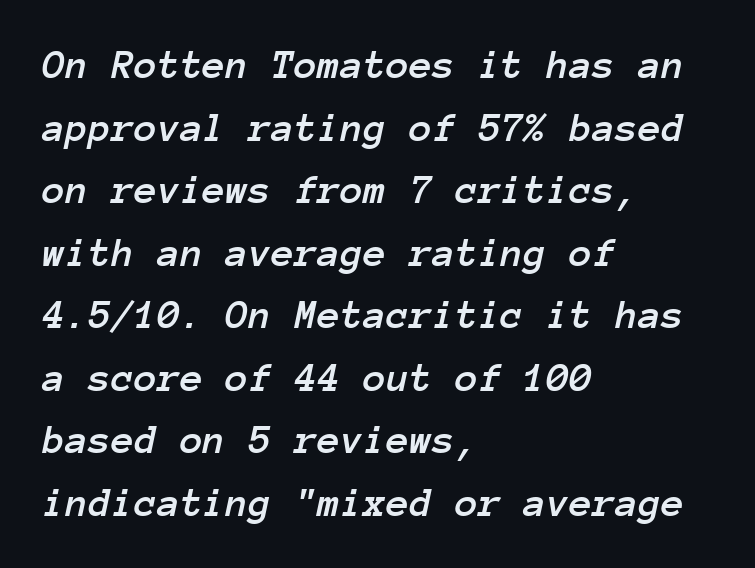
{"italic": "yes", "lean": "right", "slant_degrees": 12, "width": "normal", "stroke_contrast": "low", "x_height": "medium", "monospaced": "yes", "underline": "no", "align": "left", "line_spacing": "normal", "line_spacing_ratio": 1.49, "letter_spacing": "normal", "letter_spacing_em": 0.0, "glyph_px": 42}
